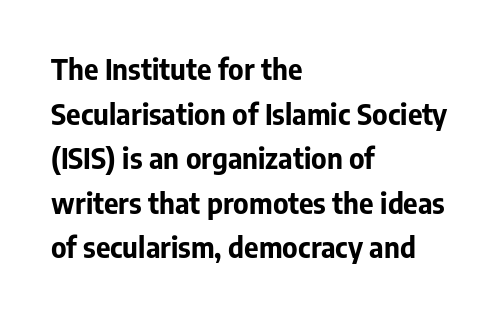
{"serif": "no", "italic": "no", "bold": "yes", "weight": "bold", "width": "normal", "stroke_contrast": "low", "x_height": "medium", "monospaced": "no", "underline": "no", "align": "left", "line_spacing": "normal", "line_spacing_ratio": 1.59, "letter_spacing": "normal", "letter_spacing_em": 0.0, "glyph_px": 28}
